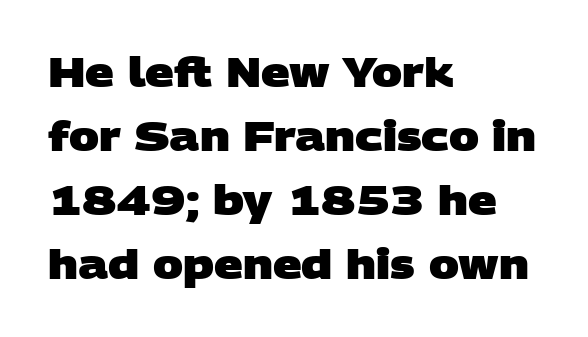
The image shows 40 px heavy, wide sans-serif type; set left-aligned, normal line spacing (1.6x), normal letter spacing, not underlined; low stroke contrast and a large x-height.
